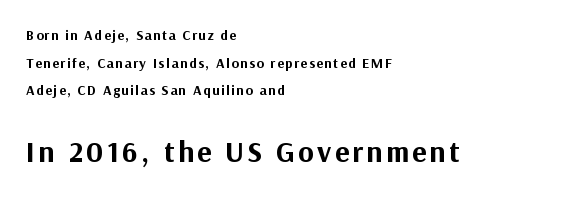
Q: Is the text bold? A: Yes.
Q: Is the text italic (slanted)? A: No, it is upright.
Q: Is the typeface a serif or a sans-serif typeface? A: Sans-serif.
Q: Is the text underlined? A: No.
Q: How is the paragraph aligned? A: Left-aligned.
Q: Is the spacing between lines tight, normal or loose? A: Loose.
Q: Which block of text is set in a larger size, the first (top) or the second (bottom)? A: The second (bottom) one.
Q: Width (condensed, normal, or wide)? A: Normal.
Q: Stroke contrast? A: Medium.
Q: x-height? A: Medium.
Q: Monospaced? A: No.
